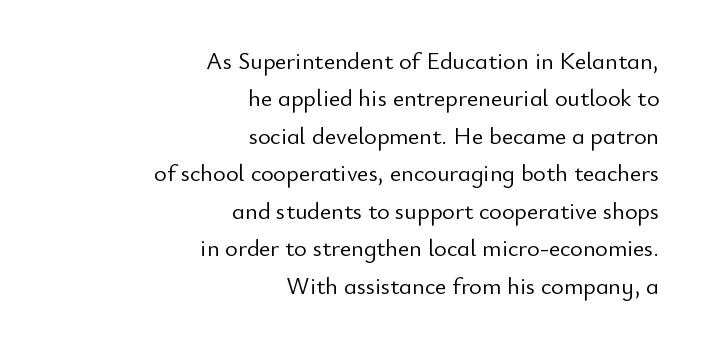
Q: Is the text bold? A: No.
Q: Is the text italic (slanted)? A: No, it is upright.
Q: Is the text underlined? A: No.
Q: How is the paragraph aligned? A: Right-aligned.
Q: Is the spacing between letters normal or unusually wide? A: Normal.
Q: Is the spacing between lines tight, normal or loose? A: Normal.
